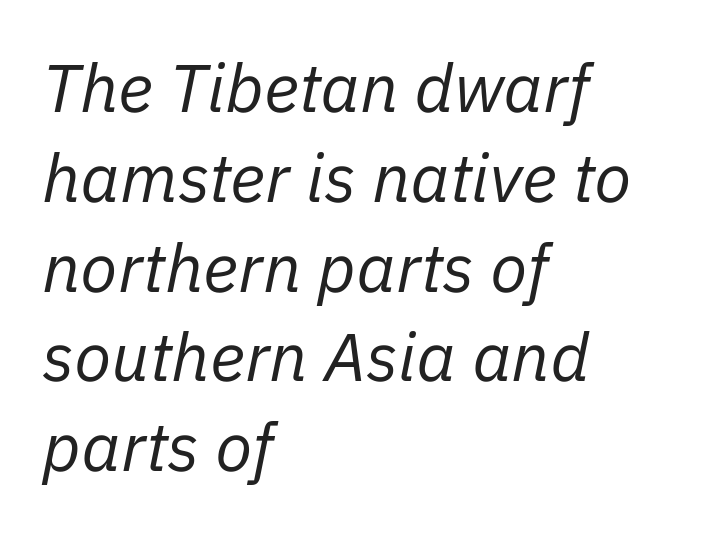
{"italic": "yes", "lean": "right", "slant_degrees": 11, "bold": "no", "weight": "regular", "width": "normal", "stroke_contrast": "low", "x_height": "medium", "monospaced": "no", "underline": "no", "align": "left", "line_spacing": "normal", "line_spacing_ratio": 1.32, "letter_spacing": "normal", "letter_spacing_em": 0.0, "glyph_px": 68}
